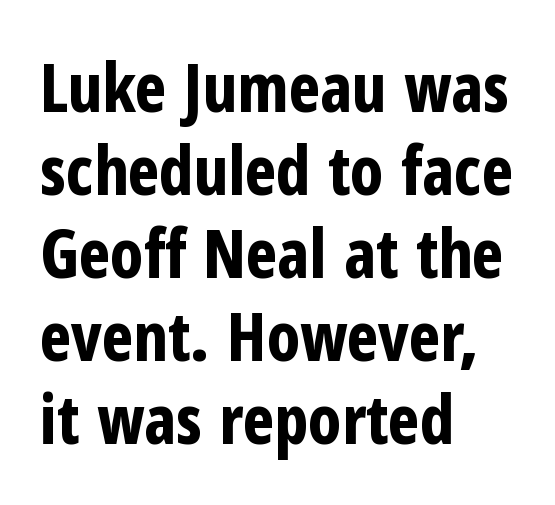
The image shows 67 px bold, condensed sans-serif type, upright; set left-aligned, line spacing 1.24x, normal letter spacing, not underlined; low stroke contrast and a medium x-height.
